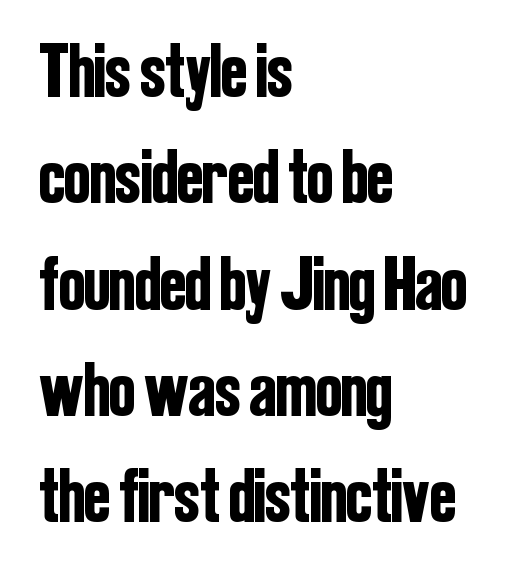
The image shows 77 px condensed sans-serif type, upright; set left-aligned, normal line spacing (1.38x), normal letter spacing, not underlined; low stroke contrast and a medium x-height.
